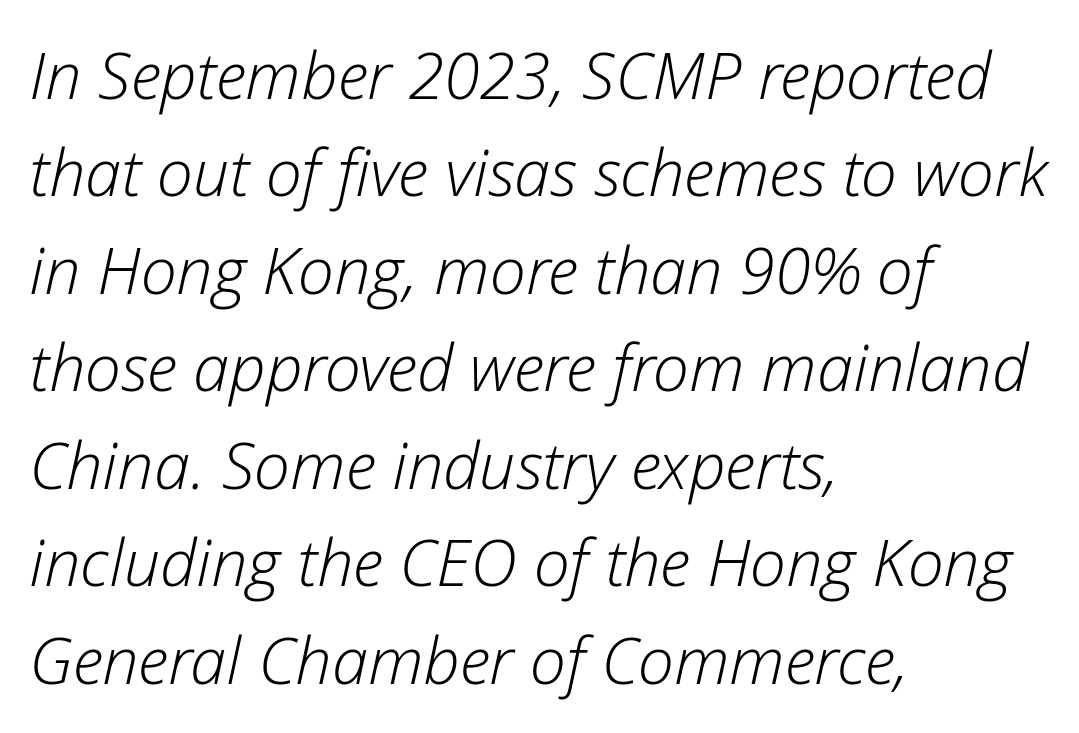
Q: Is the text bold? A: No.
Q: Is the text italic (slanted)? A: Yes, it leans right by about 12 degrees.
Q: Is the text underlined? A: No.
Q: How is the paragraph aligned? A: Left-aligned.
Q: Is the spacing between letters normal or unusually wide? A: Normal.
Q: Is the spacing between lines tight, normal or loose? A: Normal.
Q: Width (condensed, normal, or wide)? A: Normal.
Q: Stroke contrast? A: Low.
Q: x-height? A: Medium.
Q: Monospaced? A: No.
